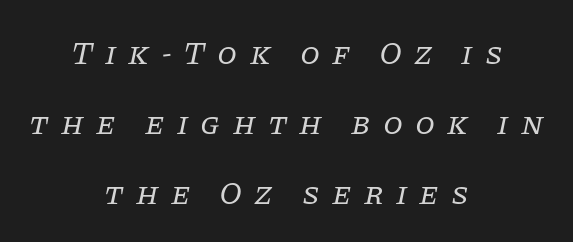
{"serif": "yes", "italic": "yes", "lean": "right", "slant_degrees": 11, "bold": "no", "weight": "regular", "width": "normal", "stroke_contrast": "low", "x_height": "large", "monospaced": "no", "underline": "no", "align": "center", "line_spacing": "loose", "line_spacing_ratio": 2.18, "letter_spacing": "wide", "letter_spacing_em": 0.38, "glyph_px": 32}
